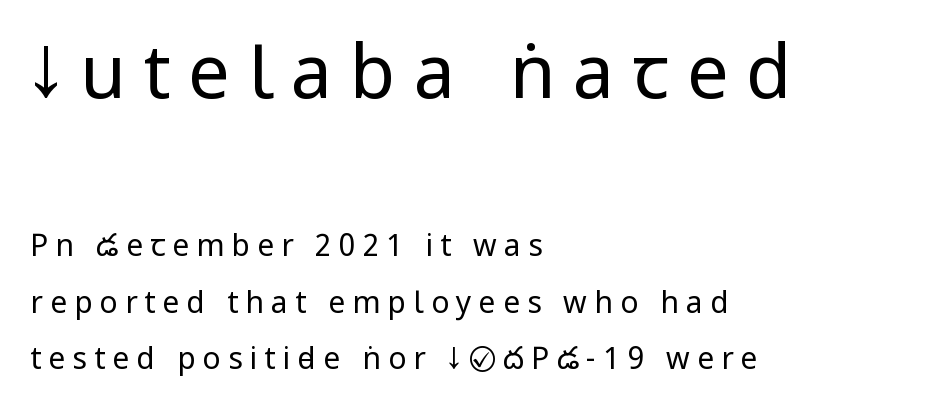
Q: Is the text bold? A: No.
Q: Is the text italic (slanted)? A: No, it is upright.
Q: Is the typeface a serif or a sans-serif typeface? A: Sans-serif.
Q: Is the text underlined? A: No.
Q: How is the paragraph aligned? A: Left-aligned.
Q: Is the spacing between letters normal or unusually wide? A: Unusually wide.
Q: Which block of text is set in a larger size, the first (top) or the second (bottom)? A: The first (top) one.
Q: Width (condensed, normal, or wide)? A: Condensed.
Q: Stroke contrast? A: Low.
Q: x-height? A: Large.
Q: Monospaced? A: No.
